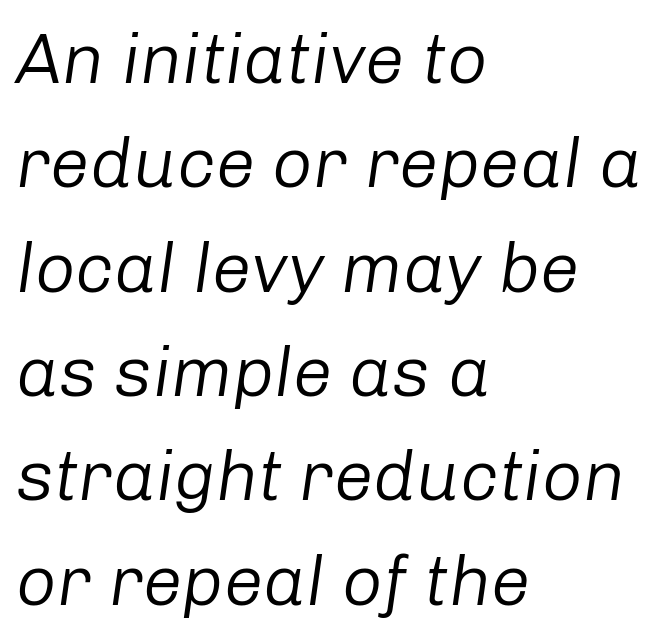
The image shows 71 px regular-weight type, italic (leaning right); set left-aligned, normal line spacing (1.47x), normal letter spacing, not underlined; low stroke contrast and a medium x-height.
